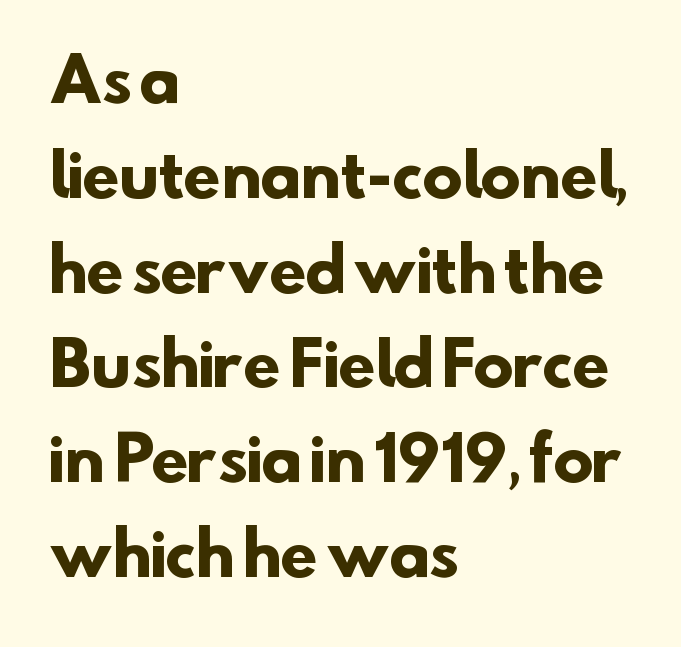
Any mark beneath the type? The region is blank. In terms of weight, the rendering is a true, heavy bold. I'd call this a sans setting — the letters go barefoot. Do the characters align in a grid? No, the font is proportional.
